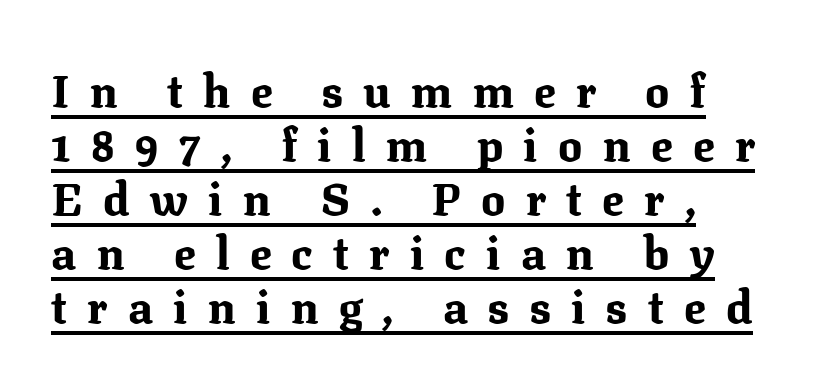
{"serif": "yes", "italic": "no", "bold": "yes", "weight": "bold", "width": "normal", "stroke_contrast": "medium", "x_height": "medium", "monospaced": "no", "underline": "yes", "align": "left", "line_spacing_ratio": 1.2, "letter_spacing": "wide", "letter_spacing_em": 0.45, "glyph_px": 45}
